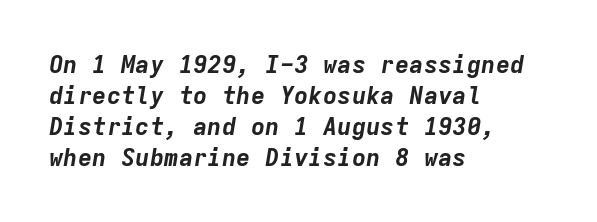
The space directly below the letters is spotless. The sample has been set heavy, in full bold. Italic? Definitely — the glyphs are oblique. Tracking here is standard; glyphs follow each other at the usual distance. Regarding leading, the lines here are spaced in the standard way. Leftover space on each line is placed entirely after the last word.
